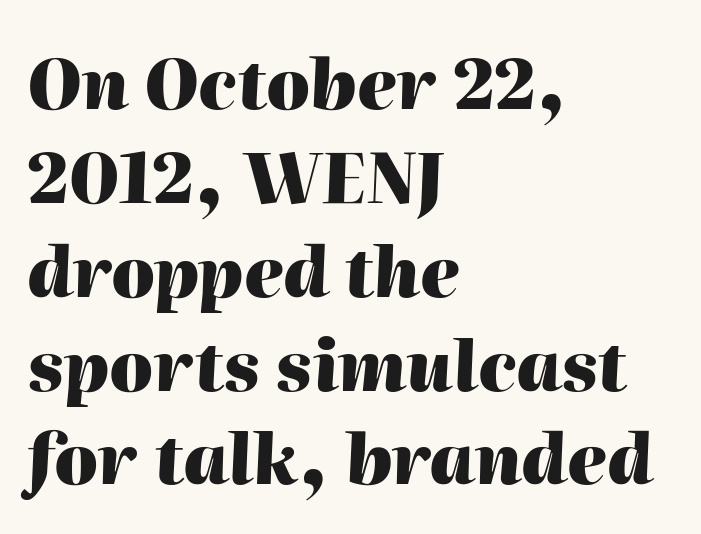
Q: Is the text bold? A: Yes.
Q: Is the text italic (slanted)? A: Yes, it leans right by about 2 degrees.
Q: Is the text underlined? A: No.
Q: How is the paragraph aligned? A: Left-aligned.
Q: Is the spacing between letters normal or unusually wide? A: Normal.
Q: Is the spacing between lines tight, normal or loose? A: Normal.
Q: Width (condensed, normal, or wide)? A: Normal.
Q: Stroke contrast? A: High.
Q: x-height? A: Medium.
Q: Monospaced? A: No.
